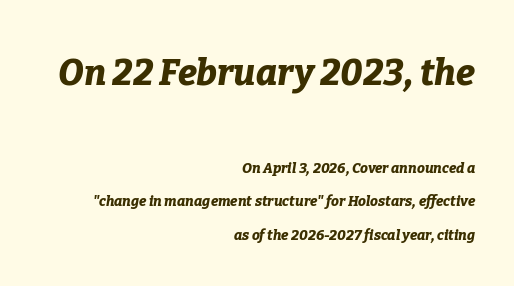
Does the lettering tilt? It does — this is italic. Character widths vary here, with narrow letters taking less room than wide ones. If you measured baseline to baseline, you'd find a long distance. Here the first block reads like a headline and the second like body copy. Horizontal alignment here is rightward, an uncommon choice for prose.
